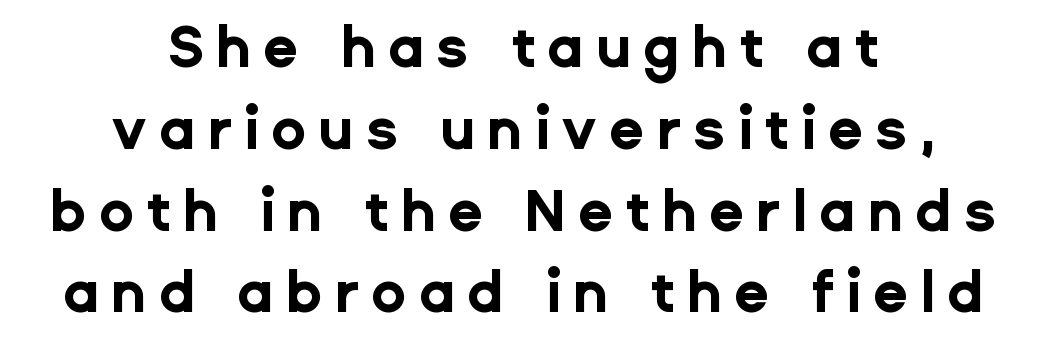
{"serif": "no", "italic": "no", "bold": "yes", "weight": "bold", "width": "normal", "stroke_contrast": "low", "x_height": "medium", "monospaced": "no", "underline": "no", "align": "center", "line_spacing": "normal", "line_spacing_ratio": 1.41, "letter_spacing": "wide", "letter_spacing_em": 0.2, "glyph_px": 58}
